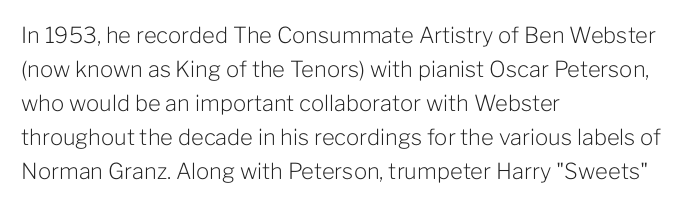
The image shows 22 px text type, upright; set left-aligned, normal line spacing (1.55x), normal letter spacing, not underlined.
